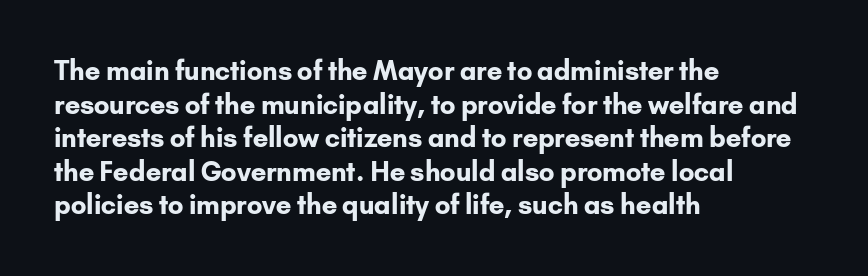
{"italic": "no", "bold": "yes", "underline": "no", "align": "left", "line_spacing": "normal", "line_spacing_ratio": 1.29, "letter_spacing": "normal", "letter_spacing_em": 0.0, "glyph_px": 26}
